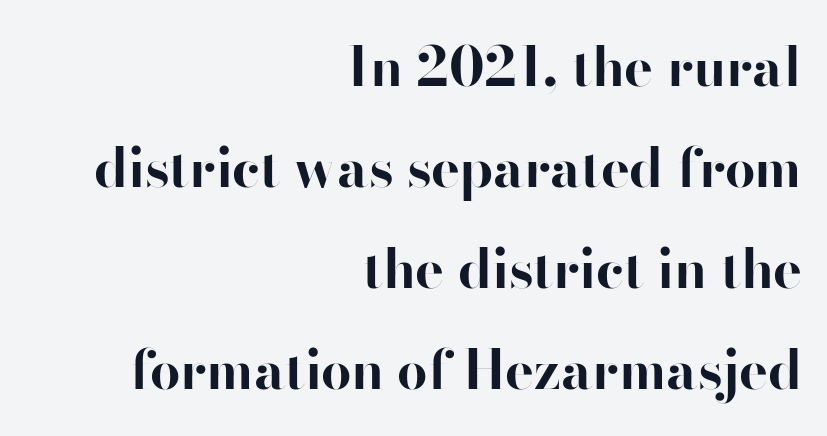
Q: Is the text bold? A: Yes.
Q: Is the text italic (slanted)? A: No, it is upright.
Q: Is the typeface a serif or a sans-serif typeface? A: Sans-serif.
Q: Is the text underlined? A: No.
Q: How is the paragraph aligned? A: Right-aligned.
Q: Is the spacing between letters normal or unusually wide? A: Normal.
Q: Width (condensed, normal, or wide)? A: Normal.
Q: Stroke contrast? A: High.
Q: x-height? A: Small.
Q: Monospaced? A: No.
